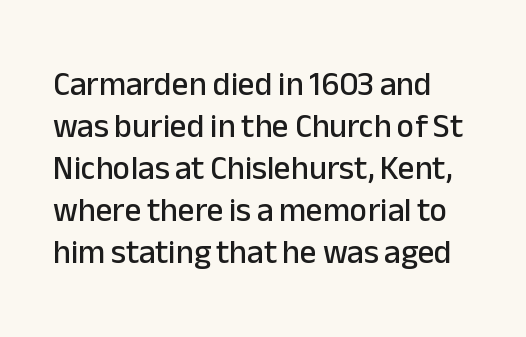
Q: Is the text italic (slanted)? A: No, it is upright.
Q: Is the typeface a serif or a sans-serif typeface? A: Sans-serif.
Q: Is the text underlined? A: No.
Q: Is the spacing between letters normal or unusually wide? A: Normal.
Q: Is the spacing between lines tight, normal or loose? A: Normal.
Q: Width (condensed, normal, or wide)? A: Normal.
Q: Stroke contrast? A: Low.
Q: x-height? A: Medium.
Q: Monospaced? A: No.
